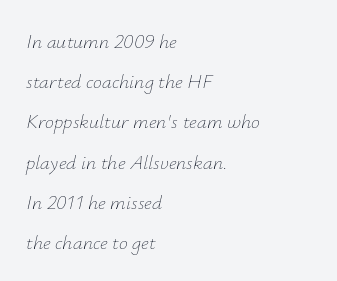
Q: Is the text bold? A: No.
Q: Is the text italic (slanted)? A: Yes, it leans right by about 12 degrees.
Q: Is the text underlined? A: No.
Q: How is the paragraph aligned? A: Left-aligned.
Q: Is the spacing between letters normal or unusually wide? A: Normal.
Q: Is the spacing between lines tight, normal or loose? A: Loose.
